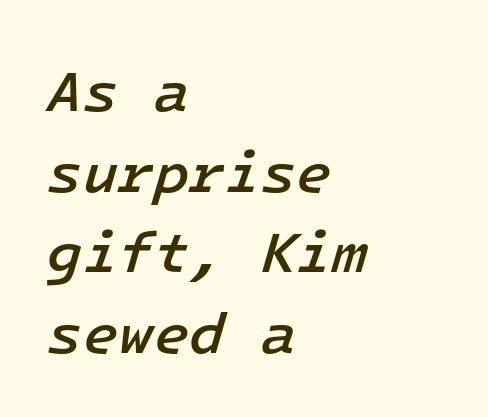
{"italic": "yes", "lean": "right", "slant_degrees": 16, "bold": "semi", "weight": "semibold", "width": "normal", "stroke_contrast": "low", "x_height": "medium", "monospaced": "yes", "underline": "no", "align": "left", "line_spacing": "normal", "line_spacing_ratio": 1.39, "letter_spacing": "normal", "letter_spacing_em": 0.0, "glyph_px": 58}
